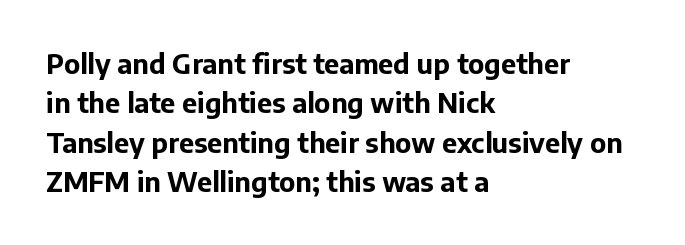
The image shows 27 px bold type, upright; set left-aligned, normal line spacing (1.46x), normal letter spacing, not underlined.
